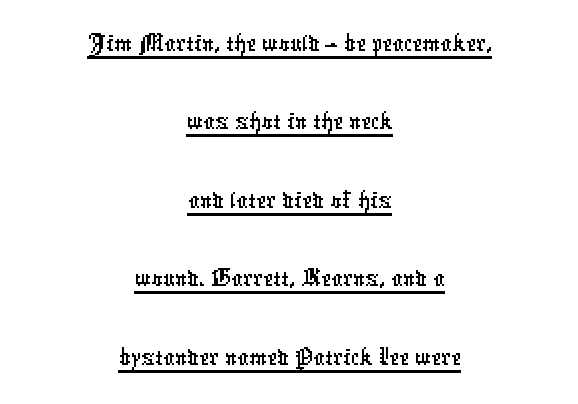
The image shows 56 px condensed sans-serif type; set centered, normal line spacing (1.4x), normal letter spacing, underlined; low stroke contrast and a medium x-height.
